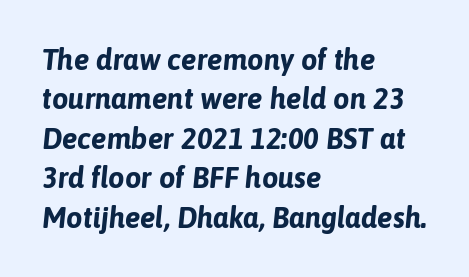
The image shows 29 px bold type, italic (leaning right); set left-aligned, normal line spacing (1.36x), normal letter spacing, not underlined; low stroke contrast and a medium x-height.
